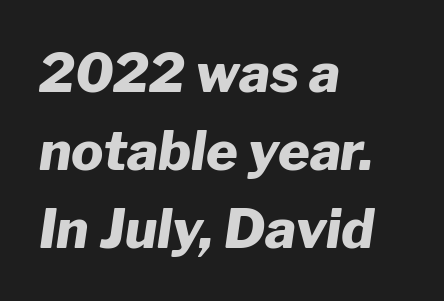
The image shows 54 px heavy type, italic (leaning right); set left-aligned, normal line spacing (1.44x), normal letter spacing, not underlined; low stroke contrast and a medium x-height.
